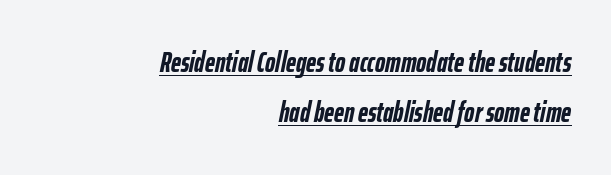
The image shows 28 px semibold, condensed type, italic (leaning right); set right-aligned, line spacing 1.77x, normal letter spacing, underlined; low stroke contrast and a medium x-height.
